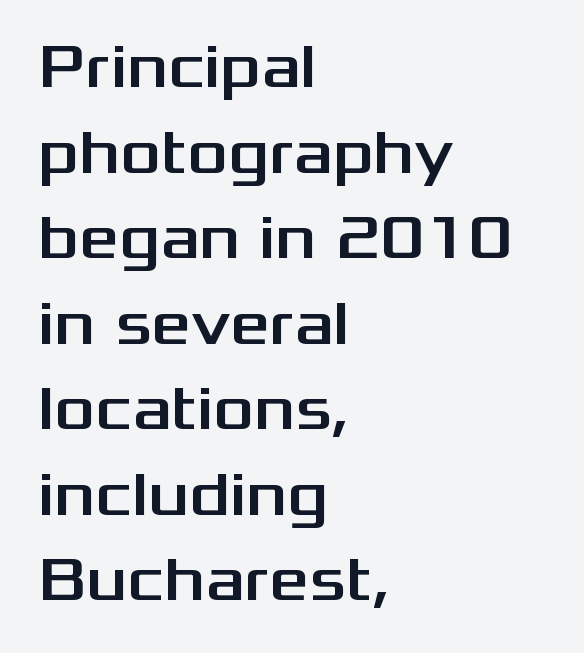
The image shows 62 px wide sans-serif type, upright; set left-aligned, normal line spacing (1.38x), normal letter spacing, not underlined; medium stroke contrast and a medium x-height.
